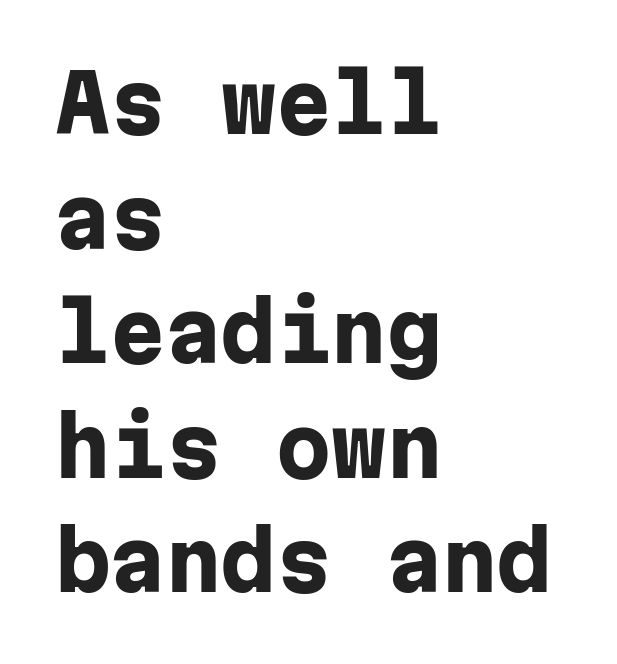
The image shows 79 px heavy sans-serif type, upright, monospaced; set left-aligned, normal line spacing (1.45x), normal letter spacing, not underlined; low stroke contrast and a medium x-height.
